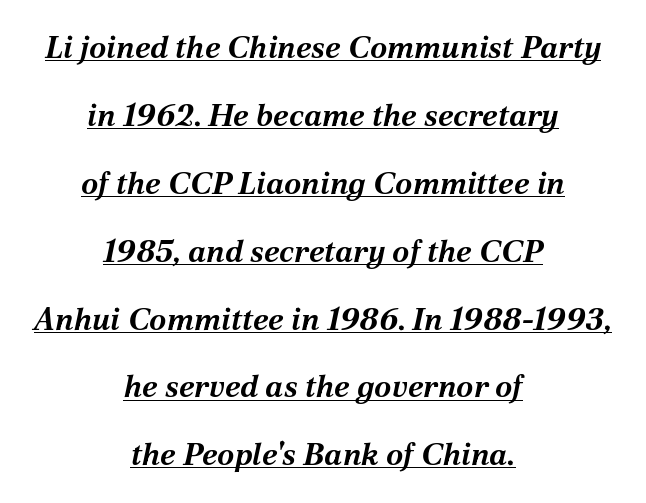
The image shows 31 px bold type, italic (leaning right); set centered, loose line spacing (2.19x), normal letter spacing, underlined; medium stroke contrast and a medium x-height.
